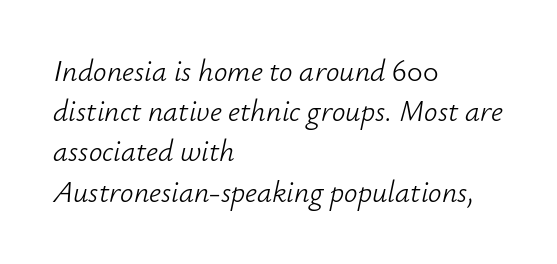
The face used here has a pronounced slope to its letters. Letters have the restrained weight of plain body copy at most. The setting favours the left margin, as ordinary paragraphs usually do. Only glyphs here, with clear space below each row.
